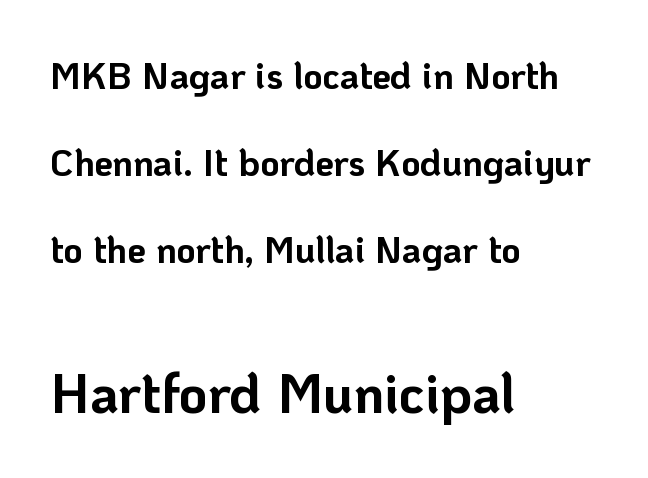
{"serif": "no", "italic": "no", "bold": "yes", "weight": "bold", "width": "normal", "stroke_contrast": "low", "x_height": "medium", "monospaced": "no", "underline": "no", "align": "left", "line_spacing": "loose", "line_spacing_ratio": 2.35, "letter_spacing": "normal", "letter_spacing_em": 0.0, "larger_block": "second", "size_ratio": 1.49, "glyph_px": 55}
